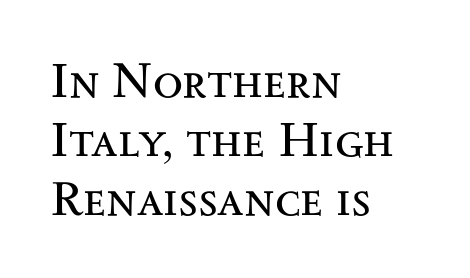
I'd call this a serif setting — the letters wear small feet. You can tell it's not italic because the verticals are truly vertical. Line beginnings align vertically; line endings do not. Only glyphs here, with clear space below each row. Counters stay open thanks to moderate or lighter strokes. Spacing verdict: proportional, widths tailored to each character.
